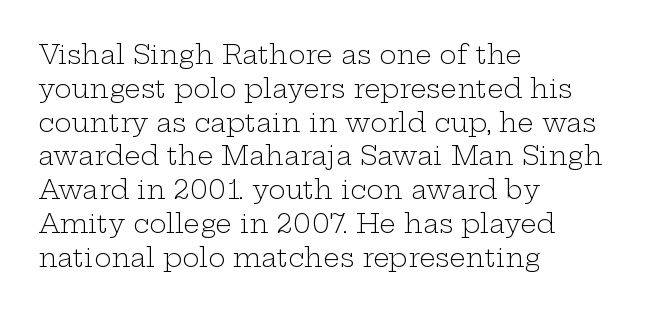
{"italic": "no", "bold": "no", "underline": "no", "align": "left", "line_spacing": "normal", "line_spacing_ratio": 1.3, "letter_spacing": "normal", "letter_spacing_em": 0.0, "glyph_px": 26}
